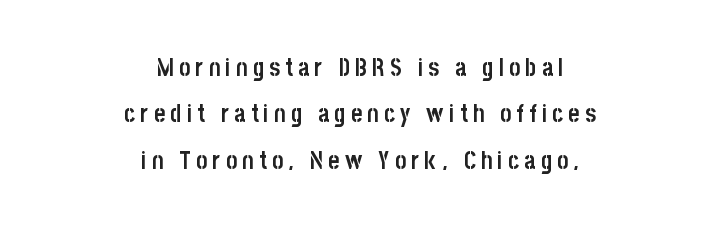
The image shows 24 px bold type, upright; set centered, loose line spacing (1.93x), unusually wide letter spacing (+0.22 em), not underlined.
